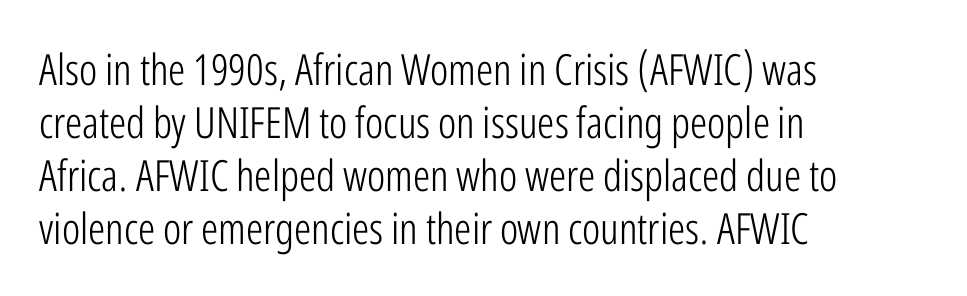
The image shows 43 px light, condensed sans-serif type, upright; set left-aligned, line spacing 1.23x, normal letter spacing, not underlined; low stroke contrast and a medium x-height.
